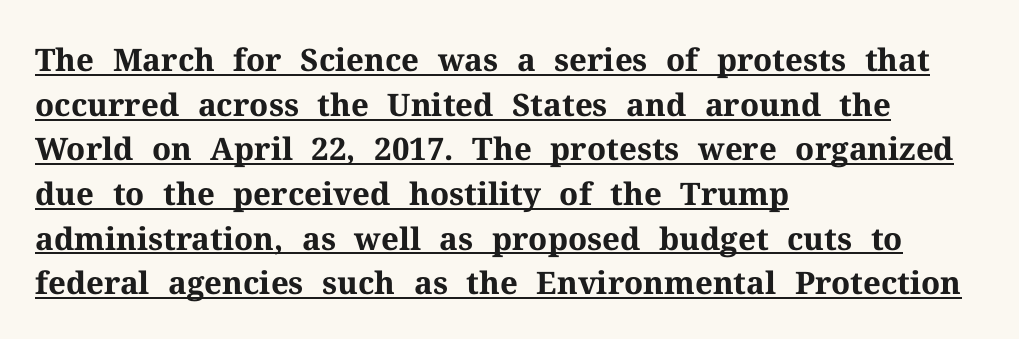
{"serif": "yes", "italic": "no", "bold": "yes", "weight": "bold", "width": "normal", "stroke_contrast": "medium", "x_height": "medium", "monospaced": "no", "underline": "yes", "align": "left", "line_spacing": "normal", "line_spacing_ratio": 1.44, "letter_spacing": "normal", "letter_spacing_em": 0.0, "glyph_px": 31}
